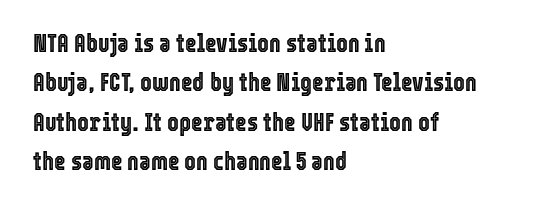
{"italic": "no", "underline": "no", "align": "left", "line_spacing": "normal", "line_spacing_ratio": 1.58, "letter_spacing": "normal", "letter_spacing_em": 0.0, "glyph_px": 25}
